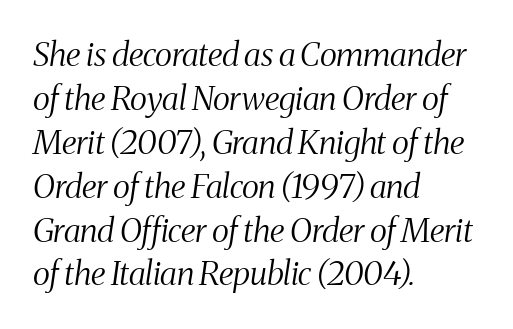
Rendered with sloped, italic letterforms. The line texture is even and compact thanks to regular tracking. Check under the words: just untouched page. The compositor pushed each line to the left boundary.
